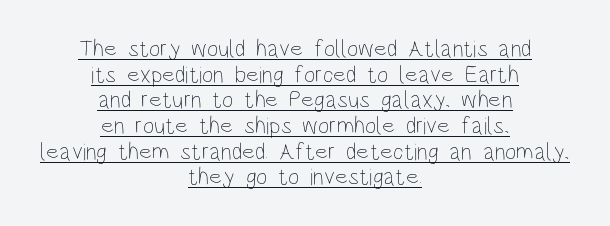
{"italic": "no", "bold": "no", "underline": "yes", "align": "center", "line_spacing": "tight", "line_spacing_ratio": 1.07, "letter_spacing": "normal", "letter_spacing_em": 0.0, "glyph_px": 24}
